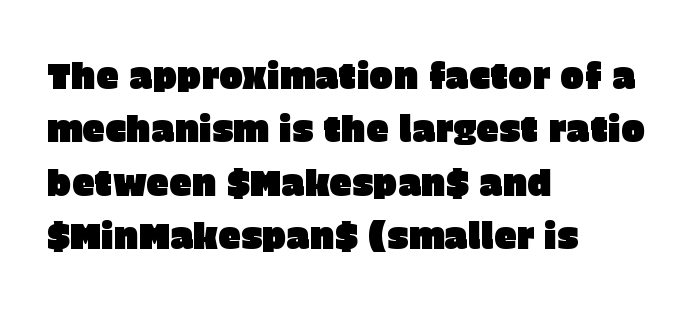
Q: Is the text italic (slanted)? A: No, it is upright.
Q: Is the typeface a serif or a sans-serif typeface? A: Sans-serif.
Q: Is the text underlined? A: No.
Q: How is the paragraph aligned? A: Left-aligned.
Q: Is the spacing between letters normal or unusually wide? A: Normal.
Q: Is the spacing between lines tight, normal or loose? A: Normal.
Q: Width (condensed, normal, or wide)? A: Normal.
Q: Stroke contrast? A: Low.
Q: x-height? A: Large.
Q: Monospaced? A: No.
